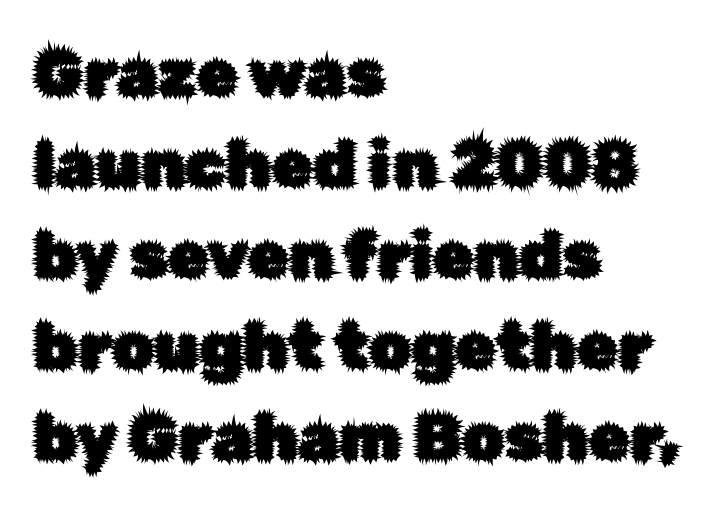
Q: Is the text italic (slanted)? A: No, it is upright.
Q: Is the typeface a serif or a sans-serif typeface? A: Sans-serif.
Q: Is the text underlined? A: No.
Q: How is the paragraph aligned? A: Left-aligned.
Q: Is the spacing between letters normal or unusually wide? A: Normal.
Q: Is the spacing between lines tight, normal or loose? A: Normal.
Q: Width (condensed, normal, or wide)? A: Normal.
Q: Stroke contrast? A: Low.
Q: x-height? A: Medium.
Q: Monospaced? A: No.
